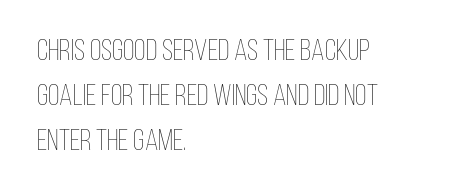
These lines keep a tight, regular rhythm from letter to letter. Ordinary non-slanted type is in use. You could not count columns in this text — the font is proportionally spaced. Leftover space on each line is placed entirely after the last word.
